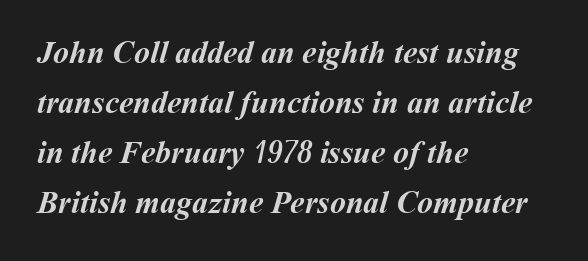
{"bold": "yes", "weight": "semibold", "width": "normal", "stroke_contrast": "medium", "x_height": "medium", "monospaced": "no", "underline": "no", "align": "left", "line_spacing": "normal", "line_spacing_ratio": 1.56, "letter_spacing": "normal", "letter_spacing_em": 0.0, "glyph_px": 32}
